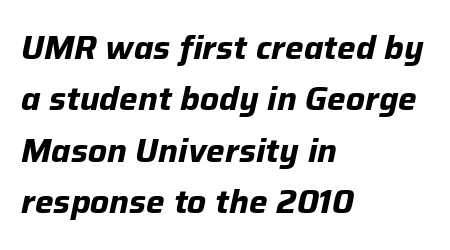
{"italic": "yes", "lean": "right", "slant_degrees": 12, "bold": "yes", "weight": "bold", "width": "normal", "stroke_contrast": "low", "x_height": "medium", "monospaced": "no", "underline": "no", "align": "left", "line_spacing": "normal", "line_spacing_ratio": 1.56, "letter_spacing": "normal", "letter_spacing_em": 0.0, "glyph_px": 33}
